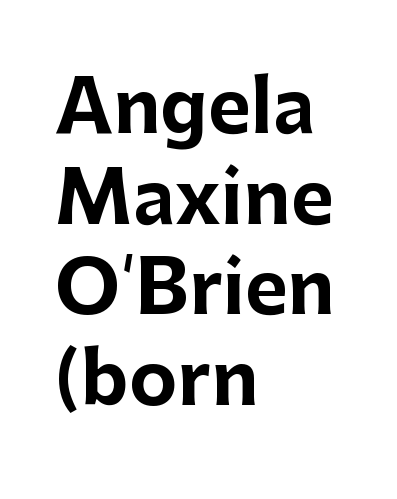
A roman cut, with each character standing at attention. This sample uses a sans-serif face. Letter spacing: default. The lines are quadded left.
